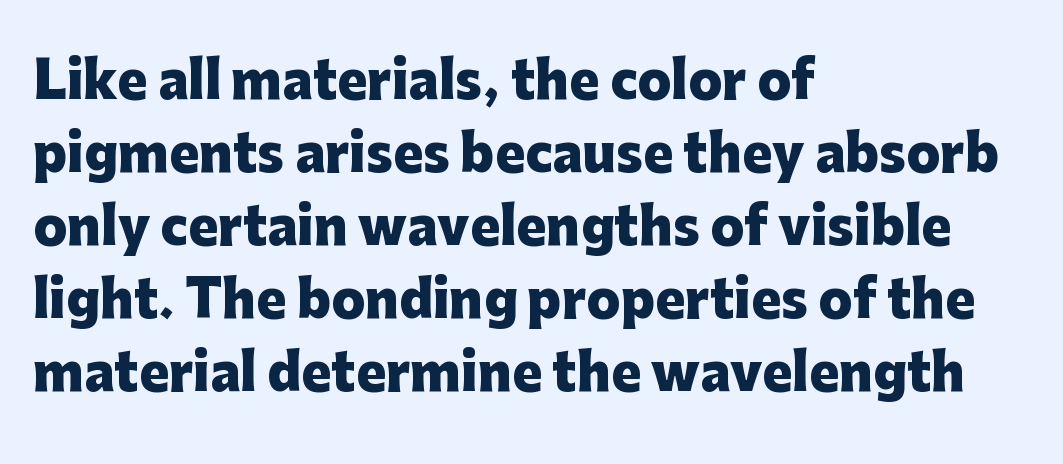
This sample has the flowing, uneven cadence of proportional lettering. These lines keep a tight, regular rhythm from letter to letter. Grotesque or geometric, the face here clearly has no serifs. The glyphs are unaccompanied by any horizontal stroke below them. The lettering holds an erect, upright posture throughout. Reading down the column, the eye jumps a familiar distance to each next line.
